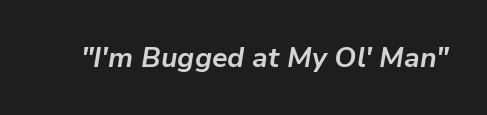
Q: Is the text bold? A: Yes.
Q: Is the text italic (slanted)? A: Yes, it leans right by about 9 degrees.
Q: Is the text underlined? A: No.
Q: Is the spacing between letters normal or unusually wide? A: Normal.
Q: Width (condensed, normal, or wide)? A: Normal.
Q: Stroke contrast? A: Low.
Q: x-height? A: Medium.
Q: Monospaced? A: No.
